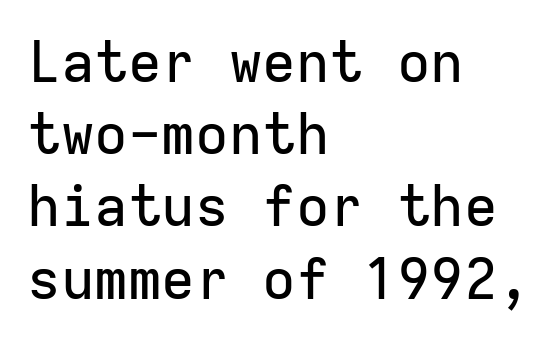
All the whitespace from short lines collects on the right. Look at the tracking — it's just the regular setting, nothing added. Nothing sits at the stroke ends, so this counts as sans-serif. The passage shown is not underscored anywhere. This is the regular roman posture of the typeface.
